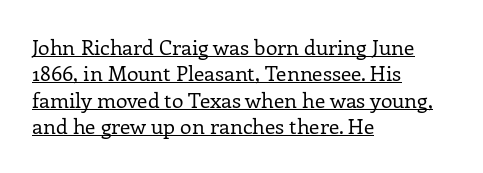
{"italic": "no", "bold": "no", "underline": "yes", "align": "left", "line_spacing": "normal", "line_spacing_ratio": 1.26, "letter_spacing": "normal", "letter_spacing_em": 0.0, "glyph_px": 21}
